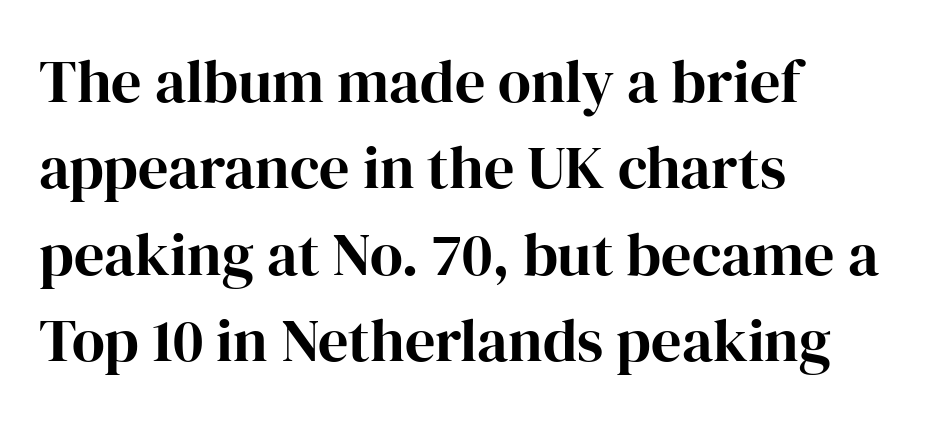
Reading down the column, the eye jumps a familiar distance to each next line. If you drew a line through each stem, it would be perfectly vertical. What kind of face is this? One with serifs. The face used here is rendered with its standard letterfit.
